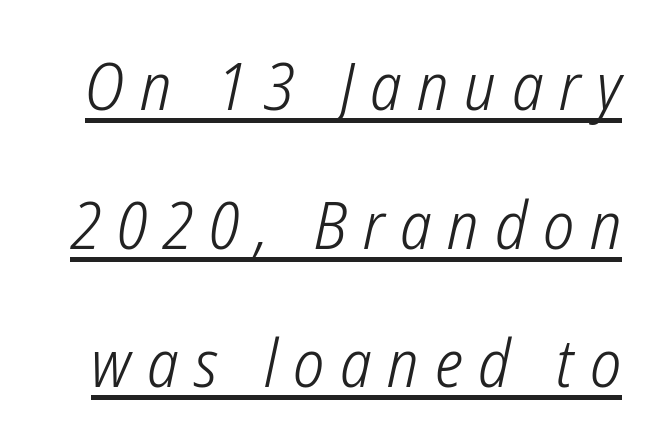
{"serif": "no", "bold": "no", "weight": "light", "width": "condensed", "stroke_contrast": "low", "x_height": "medium", "monospaced": "no", "underline": "yes", "line_spacing": "loose", "line_spacing_ratio": 2.1, "letter_spacing": "wide", "letter_spacing_em": 0.24, "glyph_px": 66}
